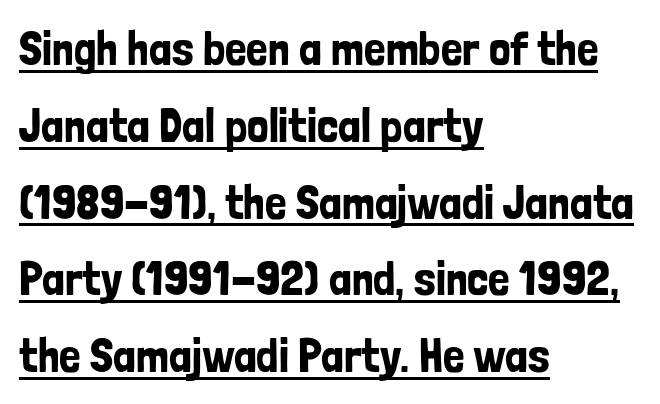
In terms of letterspacing, this is plain default setting. Is this a sans? Yes — the strokes have no serifs. The lettering holds an erect, upright posture throughout. Is there much room between lines? A standard amount, neither cramped nor airy. You can see a thin bar hugging the bottom of the glyphs.
